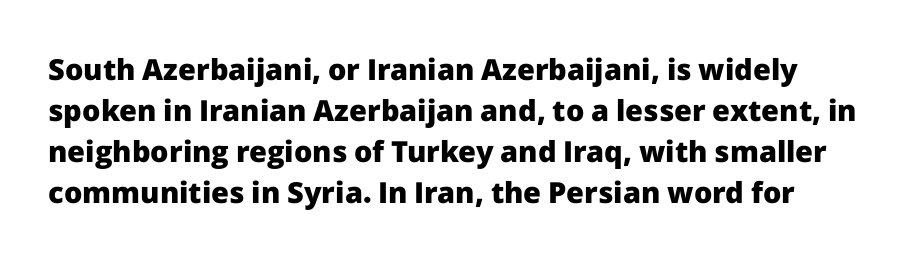
The image shows 29 px heavy sans-serif type, upright; set normal line spacing (1.41x), normal letter spacing, not underlined; low stroke contrast and a medium x-height.
